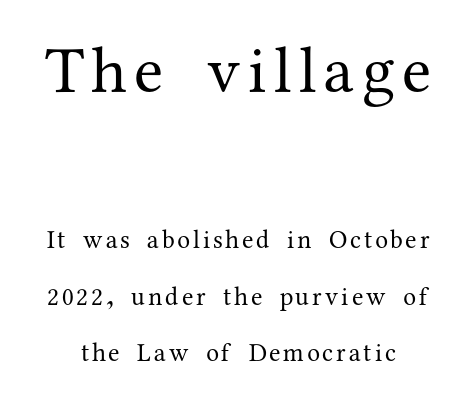
{"serif": "yes", "italic": "no", "bold": "no", "weight": "regular", "width": "normal", "stroke_contrast": "medium", "x_height": "medium", "monospaced": "no", "underline": "no", "line_spacing": "loose", "line_spacing_ratio": 2.16, "larger_block": "first", "size_ratio": 2.54, "glyph_px": 66}
